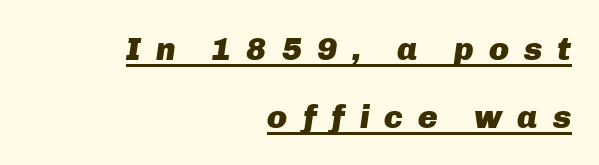
The image shows 33 px heavy type, italic (leaning right); set right-aligned, loose line spacing (2.06x), unusually wide letter spacing (+0.45 em), underlined; low stroke contrast and a medium x-height.
